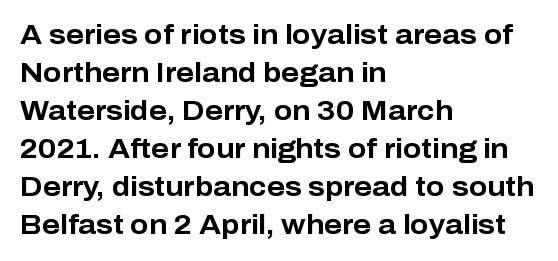
Nothing unusual about the tracking: characters are spaced as the font intends. Glance below the letters and you will spot only blank space. Designer's note — italics off, roman on. Alignment: flush left.
